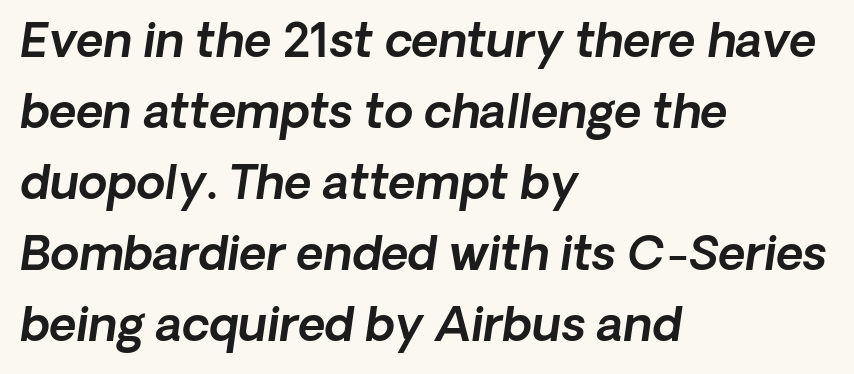
{"italic": "yes", "lean": "right", "slant_degrees": 8, "width": "normal", "x_height": "medium", "monospaced": "no", "underline": "no", "align": "left", "line_spacing": "normal", "line_spacing_ratio": 1.51, "letter_spacing": "normal", "letter_spacing_em": 0.0, "glyph_px": 47}
